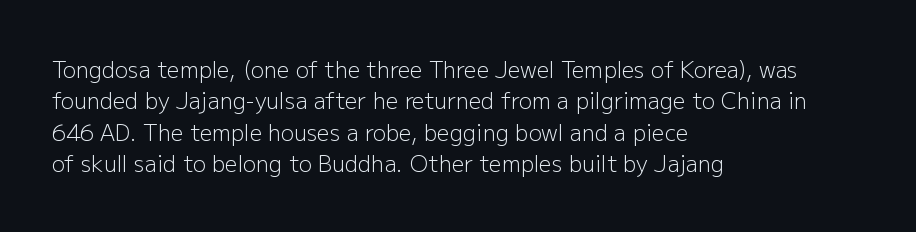
Q: Is the text bold? A: No.
Q: Is the text italic (slanted)? A: No, it is upright.
Q: Is the text underlined? A: No.
Q: How is the paragraph aligned? A: Left-aligned.
Q: Is the spacing between letters normal or unusually wide? A: Normal.
Q: Is the spacing between lines tight, normal or loose? A: Normal.
